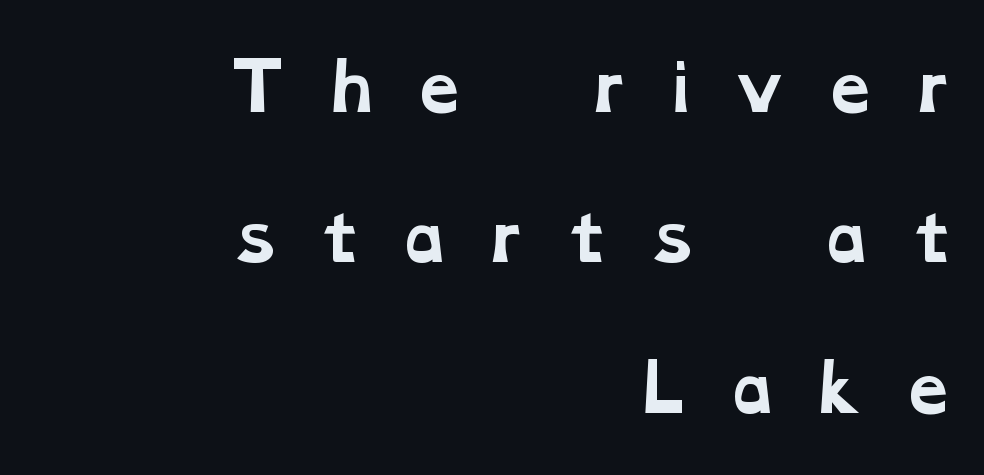
The lines in this sample share a right terminus and differ only in where they begin. In terms of weight, the rendering is a true, heavy bold. Descenders hang freely into open space. Stroke terminals: seriffed. Here the designer chose a conventional face with non-uniform glyph widths.
